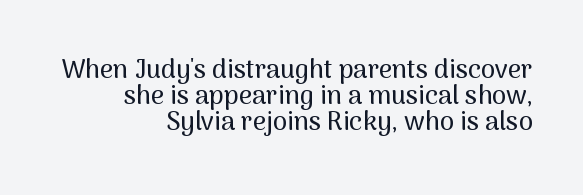
{"italic": "no", "underline": "no", "align": "right", "line_spacing": "tight", "line_spacing_ratio": 1.0, "letter_spacing": "normal", "letter_spacing_em": 0.0, "glyph_px": 26}
